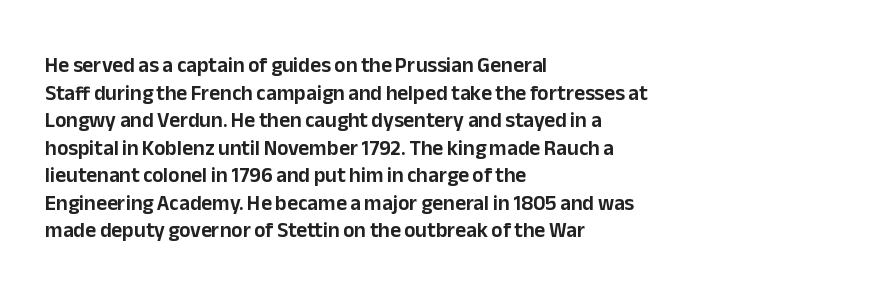
Q: Is the text italic (slanted)? A: No, it is upright.
Q: Is the text underlined? A: No.
Q: How is the paragraph aligned? A: Left-aligned.
Q: Is the spacing between letters normal or unusually wide? A: Normal.
Q: Is the spacing between lines tight, normal or loose? A: Normal.
